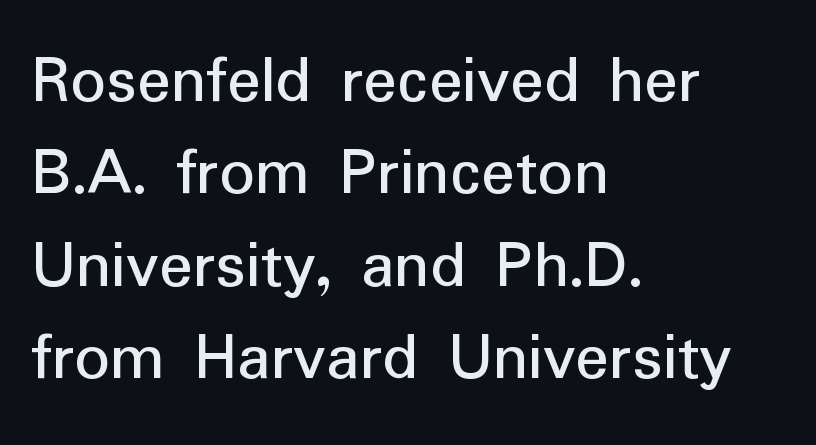
Q: Is the text italic (slanted)? A: No, it is upright.
Q: Is the typeface a serif or a sans-serif typeface? A: Sans-serif.
Q: Is the text underlined? A: No.
Q: How is the paragraph aligned? A: Left-aligned.
Q: Is the spacing between letters normal or unusually wide? A: Normal.
Q: Is the spacing between lines tight, normal or loose? A: Normal.
Q: Width (condensed, normal, or wide)? A: Normal.
Q: Stroke contrast? A: Low.
Q: x-height? A: Medium.
Q: Monospaced? A: No.
